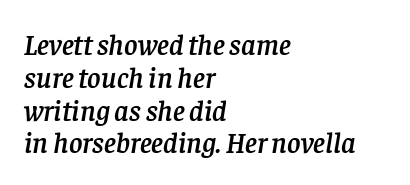
Would a proofreader flag this as italicized? Yes. The characters display serif detailing at their extremities. Each row of text sits above clean, open space. Here the designer chose a conventional face with non-uniform glyph widths.
